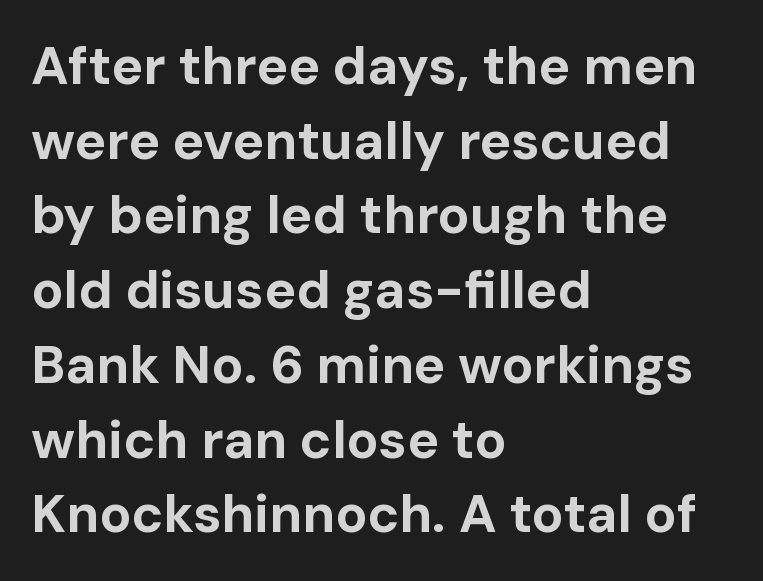
The image shows 53 px bold sans-serif type, upright; set left-aligned, normal line spacing (1.41x), normal letter spacing, not underlined; low stroke contrast and a medium x-height.
